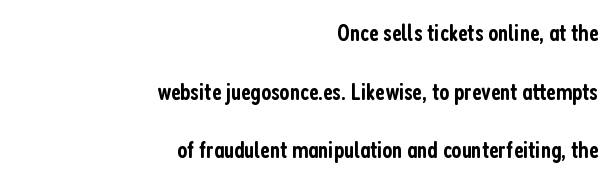
The image shows 24 px text type, upright; set right-aligned, loose line spacing (2.44x), normal letter spacing, not underlined.
